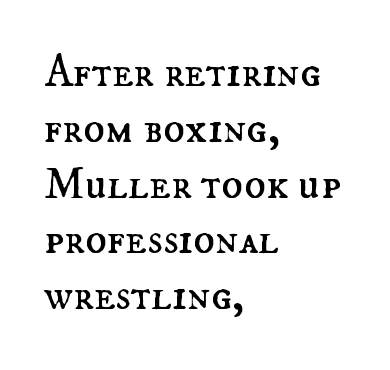
Q: Is the text bold? A: No.
Q: Is the text italic (slanted)? A: No, it is upright.
Q: Is the text underlined? A: No.
Q: How is the paragraph aligned? A: Left-aligned.
Q: Is the spacing between letters normal or unusually wide? A: Normal.
Q: Width (condensed, normal, or wide)? A: Normal.
Q: Stroke contrast? A: Medium.
Q: x-height? A: Small.
Q: Monospaced? A: No.
